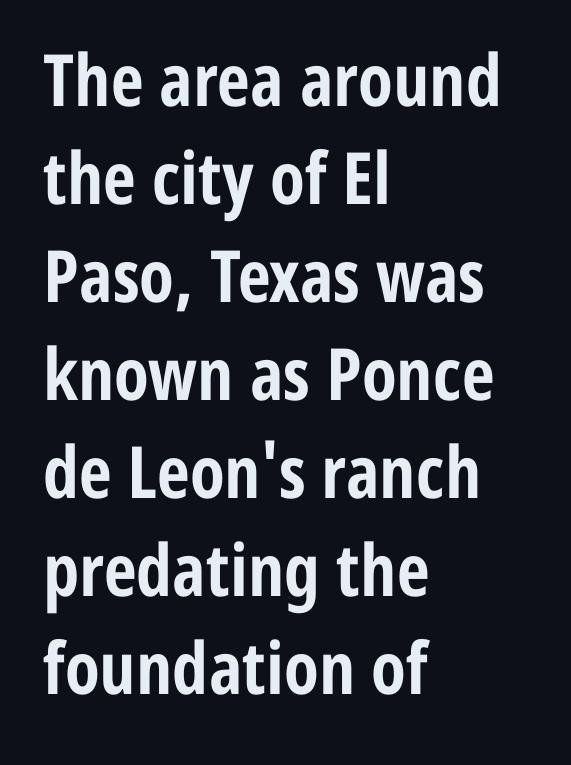
Q: Is the text bold? A: Yes.
Q: Is the text italic (slanted)? A: No, it is upright.
Q: Is the typeface a serif or a sans-serif typeface? A: Sans-serif.
Q: Is the text underlined? A: No.
Q: How is the paragraph aligned? A: Left-aligned.
Q: Is the spacing between letters normal or unusually wide? A: Normal.
Q: Is the spacing between lines tight, normal or loose? A: Normal.
Q: Width (condensed, normal, or wide)? A: Condensed.
Q: Stroke contrast? A: Low.
Q: x-height? A: Medium.
Q: Monospaced? A: No.
